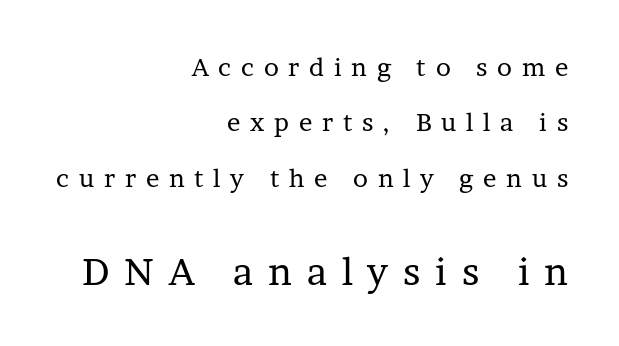
The image shows 38 px regular-weight serif type, upright; set right-aligned, loose line spacing (2.22x), unusually wide letter spacing (+0.39 em), not underlined; the second (bottom) block is 1.52x larger; low stroke contrast and a medium x-height.
